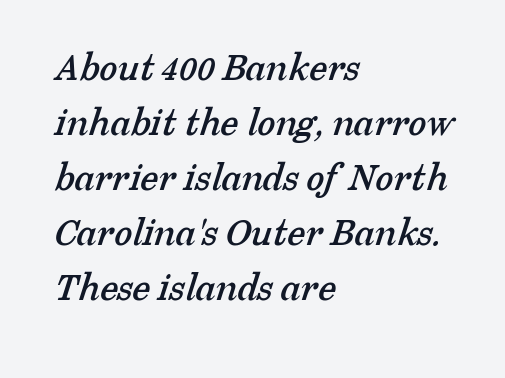
The image shows 41 px serif type; set left-aligned, normal line spacing (1.34x), normal letter spacing, not underlined; low stroke contrast and a medium x-height.
